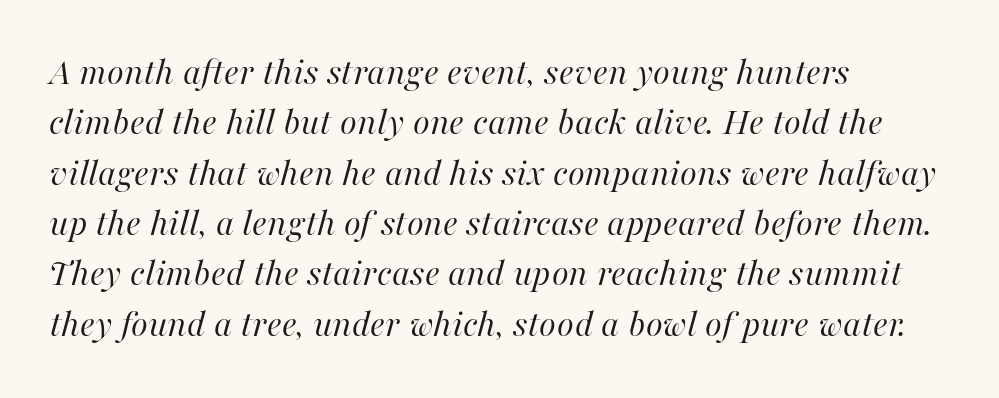
{"italic": "yes", "lean": "right", "slant_degrees": 16, "bold": "no", "weight": "regular", "width": "normal", "stroke_contrast": "high", "x_height": "medium", "monospaced": "no", "underline": "no", "align": "left", "line_spacing": "normal", "line_spacing_ratio": 1.29, "letter_spacing": "normal", "letter_spacing_em": 0.0, "glyph_px": 39}
